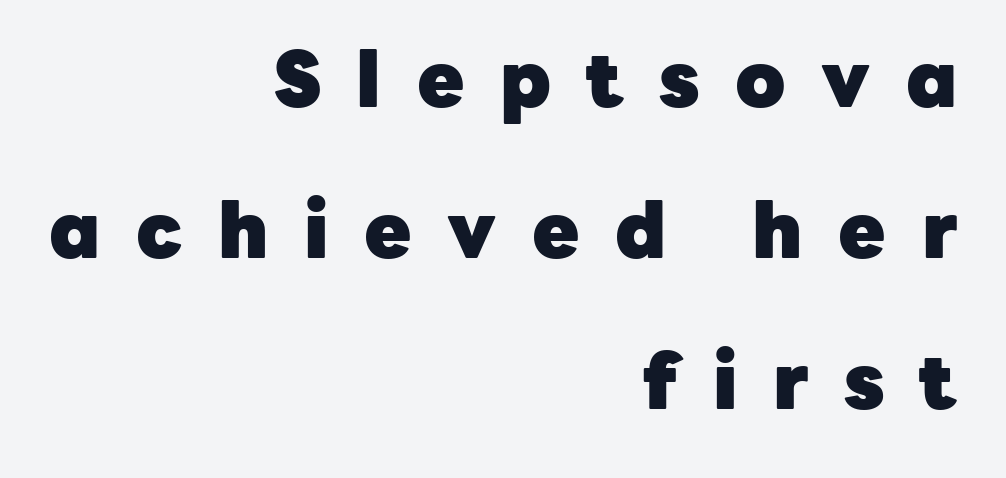
The area under the type is left untouched. Short and long lines alike share a common ending point at right. Loosely led — the rows are spread out. Caption: expanded tracking, letters set apart.
